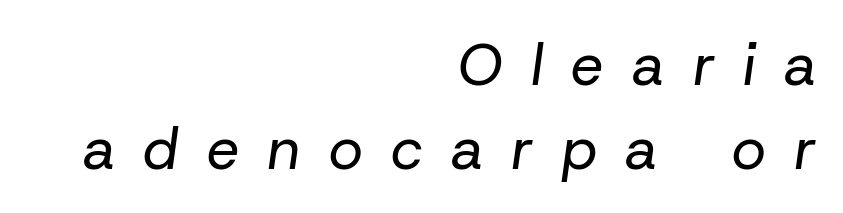
{"italic": "yes", "lean": "right", "slant_degrees": 8, "bold": "no", "weight": "regular", "width": "normal", "stroke_contrast": "low", "x_height": "medium", "monospaced": "no", "underline": "no", "align": "right", "line_spacing": "normal", "line_spacing_ratio": 1.44, "letter_spacing": "wide", "letter_spacing_em": 0.49, "glyph_px": 58}
